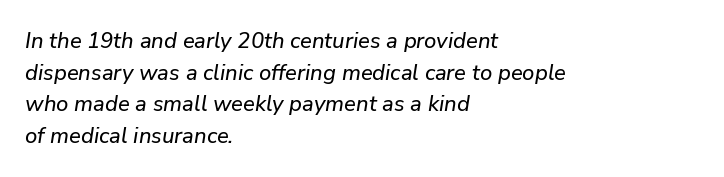
{"italic": "yes", "lean": "right", "slant_degrees": 9, "underline": "no", "align": "left", "line_spacing": "normal", "line_spacing_ratio": 1.44, "letter_spacing": "normal", "letter_spacing_em": 0.0, "glyph_px": 22}
